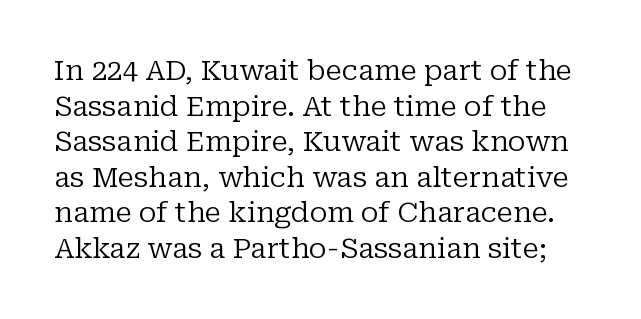
The image shows 28 px regular-weight serif type, upright; set normal line spacing (1.27x), normal letter spacing, not underlined; low stroke contrast and a medium x-height.
